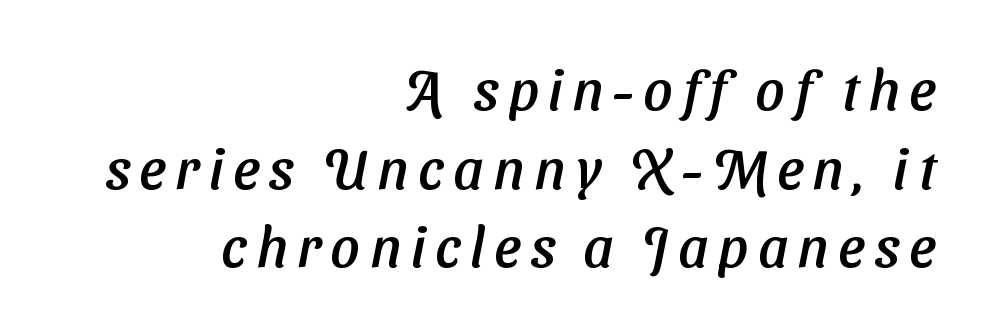
The image shows 57 px sans-serif type; set right-aligned, normal line spacing (1.38x), not underlined; low stroke contrast and a medium x-height.
